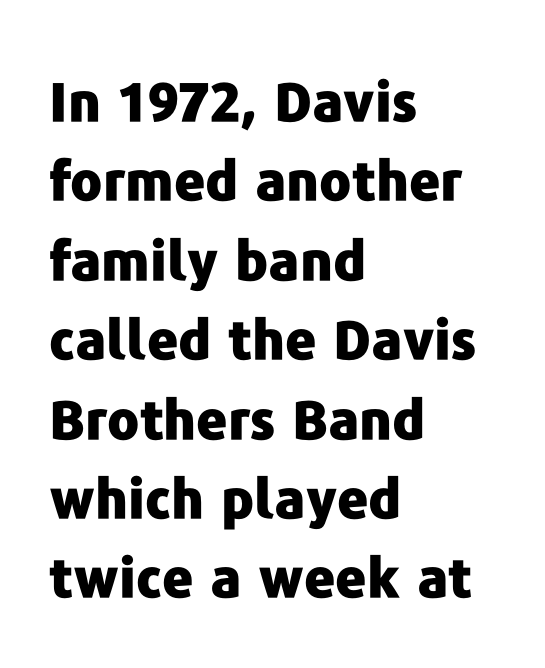
The image shows 54 px heavy sans-serif type, upright; set left-aligned, normal line spacing (1.47x), normal letter spacing, not underlined; low stroke contrast and a medium x-height.
